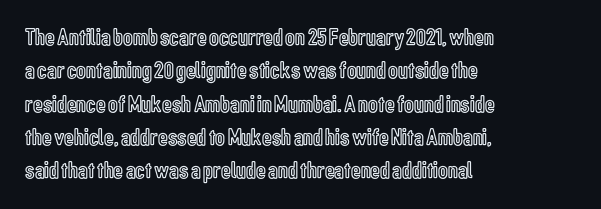
The image shows 24 px text type, upright; set left-aligned, normal line spacing (1.39x), normal letter spacing, not underlined.
